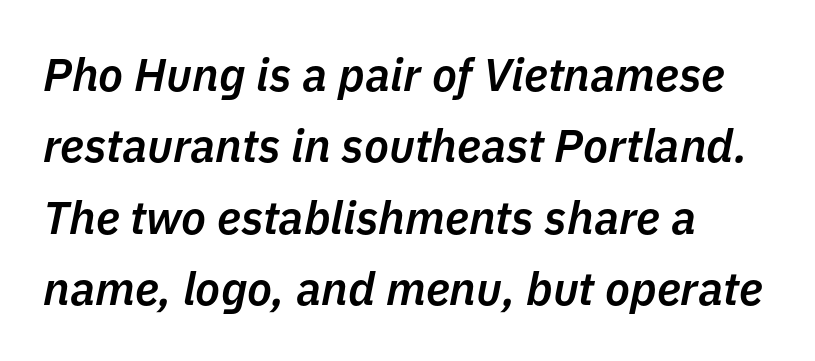
{"italic": "yes", "lean": "right", "slant_degrees": 11, "bold": "semi", "weight": "semibold", "width": "normal", "stroke_contrast": "low", "x_height": "medium", "monospaced": "no", "underline": "no", "align": "left", "line_spacing": "normal", "line_spacing_ratio": 1.55, "letter_spacing": "normal", "letter_spacing_em": 0.0, "glyph_px": 46}
